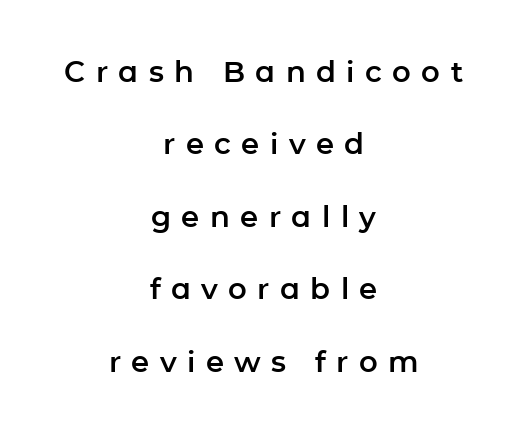
{"serif": "no", "italic": "no", "width": "normal", "stroke_contrast": "low", "x_height": "medium", "monospaced": "no", "underline": "no", "align": "center", "line_spacing": "loose", "line_spacing_ratio": 2.5, "letter_spacing": "wide", "letter_spacing_em": 0.36, "glyph_px": 29}
